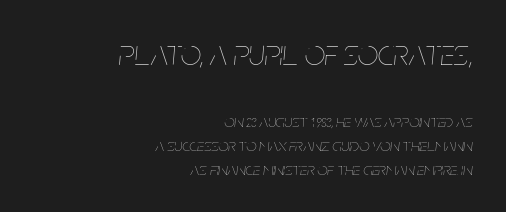
Heft: none added — not bold. Does extra space separate the letters? No, they use regular spacing. The paragraph has a hard right edge and a soft left edge. Is this a fixed-width face? No — the glyphs have proportional, varying widths. The leading is moderate, giving the passage an even texture. The composition opens big and finishes small.
